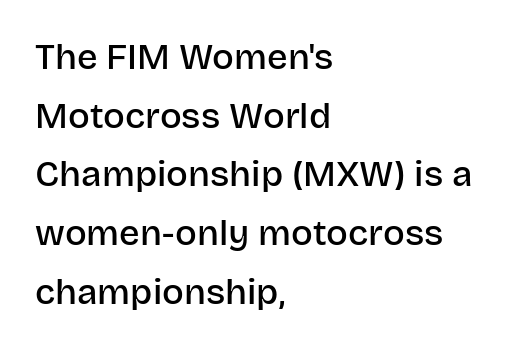
The text was rendered using a sans face with plain stroke endings. The ragged edge is on the right, which tells us the setting is flush left. The rendering uses a semibold face; strokes are thickened but not to full bold. Quick note: underline off. Character widths vary here, with narrow letters taking less room than wide ones.
